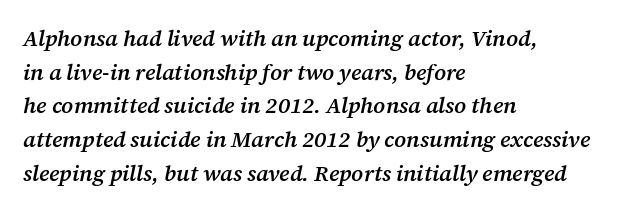
The typesetter chose a ragged-right arrangement here. What weight is shown? A semibold, between regular and bold. Notice how descenders clear the ascenders below comfortably — that's standard leading. The horizontal fit of the characters is conventional and even.
